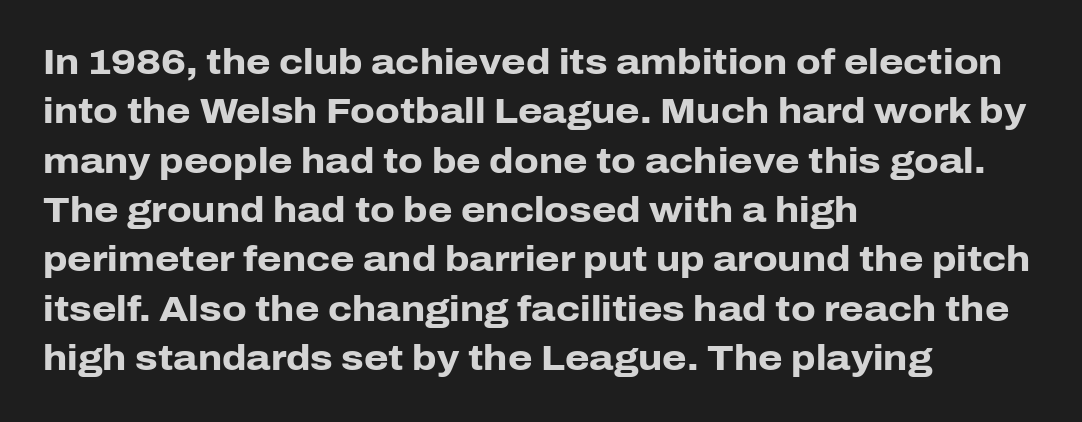
The image shows 35 px heavy sans-serif type, upright; set left-aligned, normal line spacing (1.41x), normal letter spacing, not underlined; low stroke contrast and a medium x-height.
